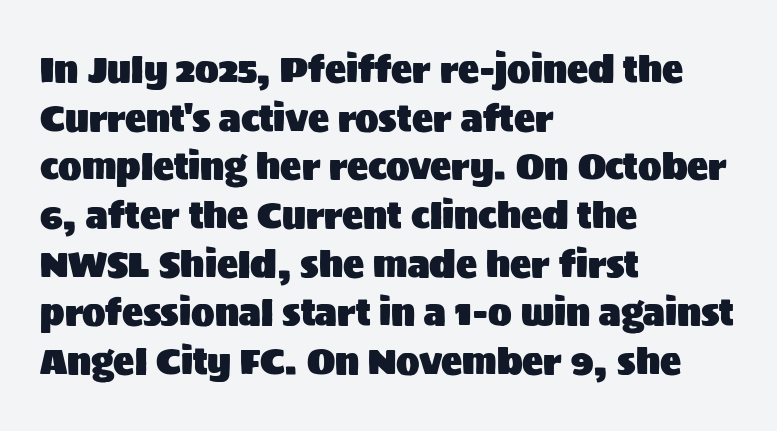
Alignment: flush left. The rendering uses natural spacing where letterforms have individual widths. Look at the bottom of the vertical strokes: they stop flat, with no serifs. You can tell it's not italic because the verticals are truly vertical. The strip under each line holds only bare page.
